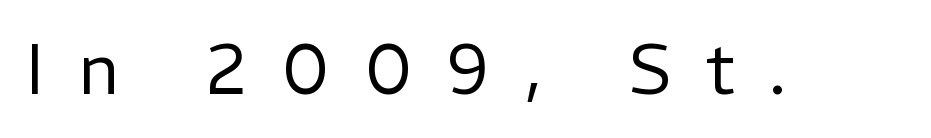
Q: Is the text bold? A: No.
Q: Is the text italic (slanted)? A: No, it is upright.
Q: Is the typeface a serif or a sans-serif typeface? A: Sans-serif.
Q: Is the text underlined? A: No.
Q: Is the spacing between letters normal or unusually wide? A: Unusually wide.
Q: Width (condensed, normal, or wide)? A: Normal.
Q: Stroke contrast? A: Low.
Q: x-height? A: Medium.
Q: Monospaced? A: No.
